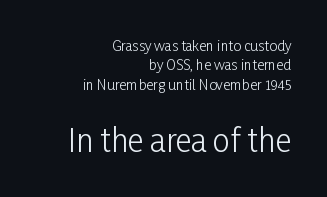
Small over large — that's the arrangement of the two blocks here. Serif or sans? Sans — the stroke terminals are bare. Notice how descenders clear the ascenders below comfortably — that's standard leading. Vertical stems look standard width or narrower in stroke. The text block is weighted toward the right margin, trailing off unevenly leftward. The zone under the glyphs is completely vacant.
